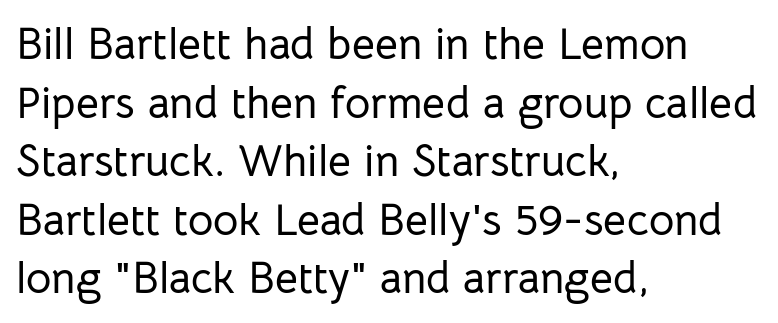
{"serif": "no", "italic": "no", "width": "normal", "stroke_contrast": "low", "x_height": "medium", "monospaced": "no", "underline": "no", "align": "left", "line_spacing": "normal", "line_spacing_ratio": 1.33, "letter_spacing": "normal", "letter_spacing_em": 0.0, "glyph_px": 44}
